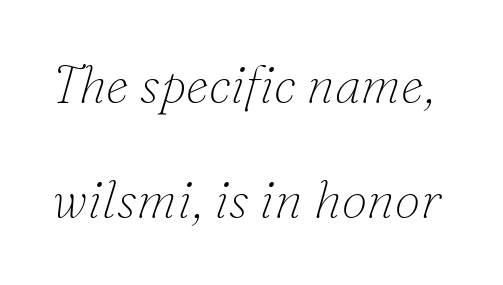
The image shows 52 px thin serif type, italic (leaning right); set loose line spacing (2.22x), normal letter spacing, not underlined; low stroke contrast and a small x-height.
